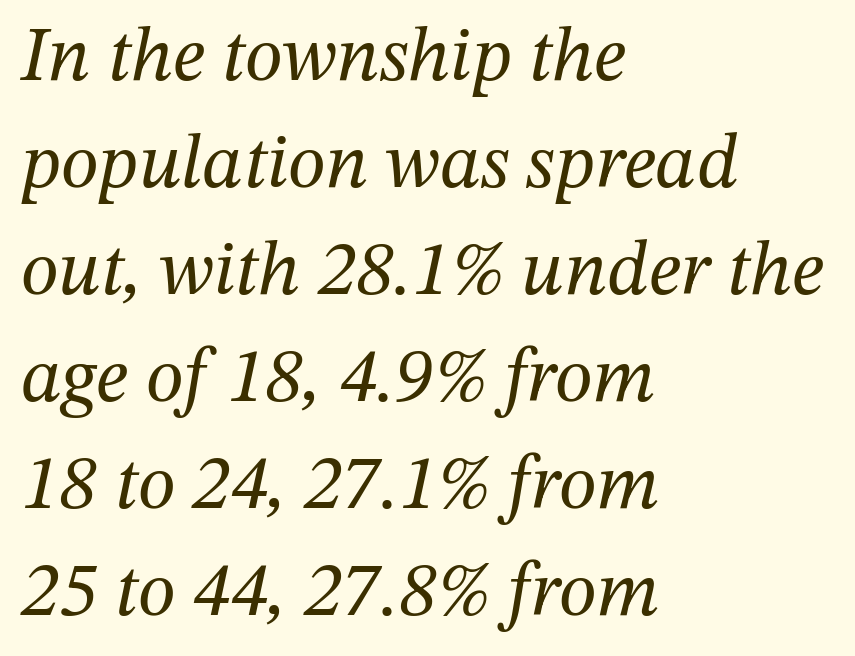
Q: Is the text bold? A: No.
Q: Is the text italic (slanted)? A: Yes, it leans right by about 12 degrees.
Q: Is the typeface a serif or a sans-serif typeface? A: Serif.
Q: Is the text underlined? A: No.
Q: How is the paragraph aligned? A: Left-aligned.
Q: Is the spacing between letters normal or unusually wide? A: Normal.
Q: Is the spacing between lines tight, normal or loose? A: Normal.
Q: Width (condensed, normal, or wide)? A: Normal.
Q: Stroke contrast? A: Medium.
Q: x-height? A: Medium.
Q: Monospaced? A: No.
